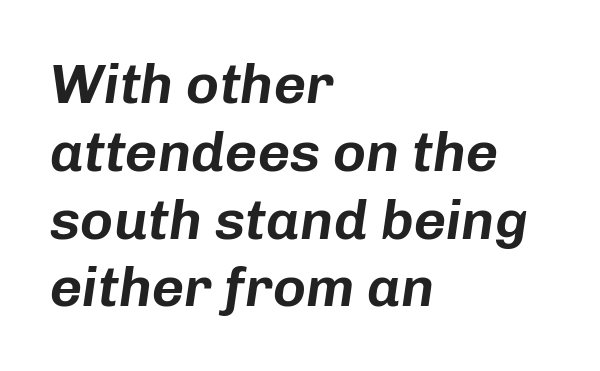
Q: Is the text italic (slanted)? A: Yes, it leans right by about 8 degrees.
Q: Is the text underlined? A: No.
Q: How is the paragraph aligned? A: Left-aligned.
Q: Is the spacing between letters normal or unusually wide? A: Normal.
Q: Width (condensed, normal, or wide)? A: Normal.
Q: Stroke contrast? A: Low.
Q: x-height? A: Medium.
Q: Monospaced? A: No.
